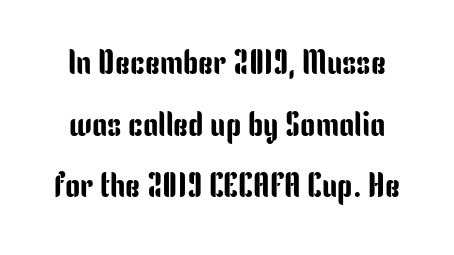
Q: Is the text italic (slanted)? A: No, it is upright.
Q: Is the typeface a serif or a sans-serif typeface? A: Sans-serif.
Q: Is the text underlined? A: No.
Q: Is the spacing between letters normal or unusually wide? A: Normal.
Q: Width (condensed, normal, or wide)? A: Condensed.
Q: Stroke contrast? A: Low.
Q: x-height? A: Medium.
Q: Monospaced? A: No.
